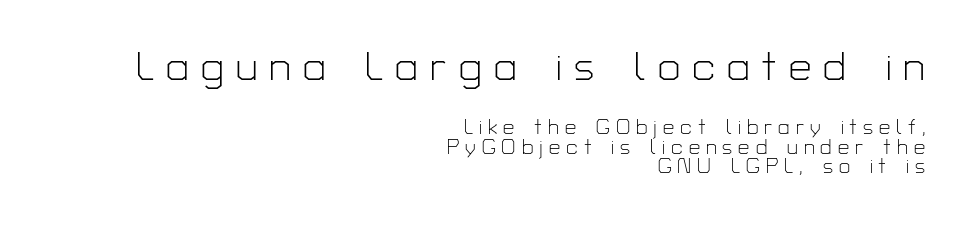
{"serif": "no", "italic": "no", "bold": "no", "weight": "light", "width": "normal", "stroke_contrast": "low", "x_height": "medium", "monospaced": "no", "underline": "no", "align": "right", "line_spacing": "tight", "line_spacing_ratio": 0.98, "letter_spacing": "wide", "letter_spacing_em": 0.3, "larger_block": "first", "size_ratio": 2.0, "glyph_px": 40}
